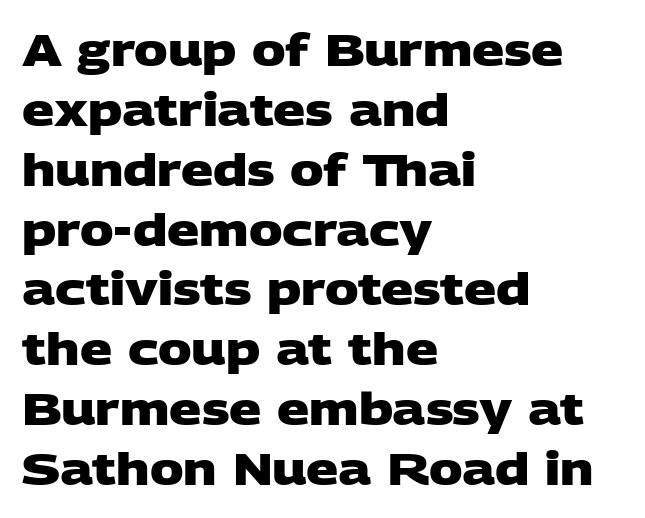
{"serif": "no", "bold": "yes", "weight": "heavy", "width": "wide", "stroke_contrast": "low", "x_height": "large", "monospaced": "no", "underline": "no", "align": "left", "line_spacing": "normal", "line_spacing_ratio": 1.33, "letter_spacing": "normal", "letter_spacing_em": 0.0, "glyph_px": 45}
